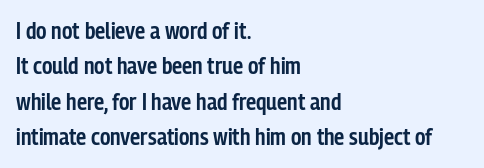
The image shows 23 px text type, upright; set left-aligned, normal line spacing (1.54x), normal letter spacing, not underlined.
